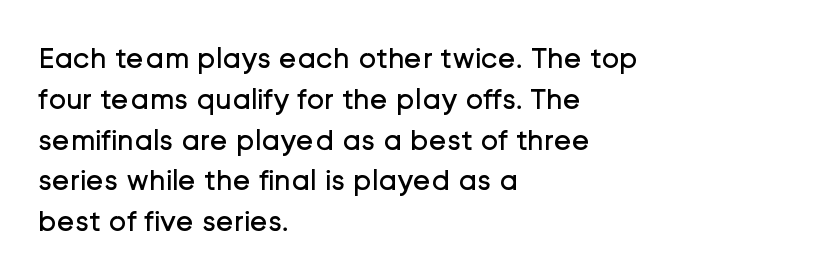
{"serif": "no", "italic": "no", "bold": "no", "weight": "regular", "width": "normal", "stroke_contrast": "low", "x_height": "medium", "monospaced": "no", "underline": "no", "align": "left", "line_spacing": "normal", "line_spacing_ratio": 1.36, "letter_spacing": "normal", "letter_spacing_em": 0.0, "glyph_px": 30}
